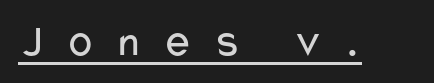
Q: Is the text bold? A: No.
Q: Is the text italic (slanted)? A: No, it is upright.
Q: Is the typeface a serif or a sans-serif typeface? A: Sans-serif.
Q: Is the text underlined? A: Yes.
Q: Is the spacing between letters normal or unusually wide? A: Unusually wide.
Q: Width (condensed, normal, or wide)? A: Wide.
Q: Stroke contrast? A: Low.
Q: x-height? A: Medium.
Q: Monospaced? A: No.
